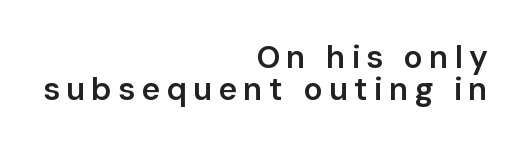
Q: Is the text bold? A: Semi-bold.
Q: Is the text italic (slanted)? A: No, it is upright.
Q: Is the typeface a serif or a sans-serif typeface? A: Sans-serif.
Q: Is the text underlined? A: No.
Q: How is the paragraph aligned? A: Right-aligned.
Q: Is the spacing between lines tight, normal or loose? A: Tight.
Q: Width (condensed, normal, or wide)? A: Normal.
Q: Stroke contrast? A: Low.
Q: x-height? A: Medium.
Q: Monospaced? A: No.
